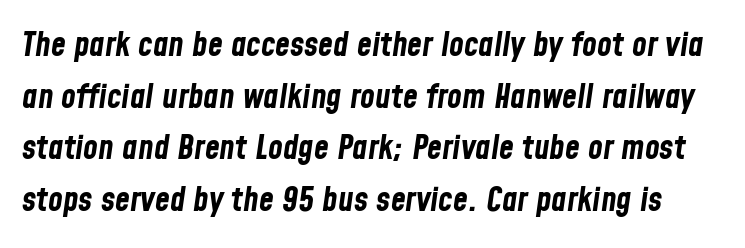
You could not count columns in this text — the font is proportionally spaced. Style check: oblique. Bold? Absolutely — the strokes are thick and heavy. Interline gaps are of average width in this sample.
